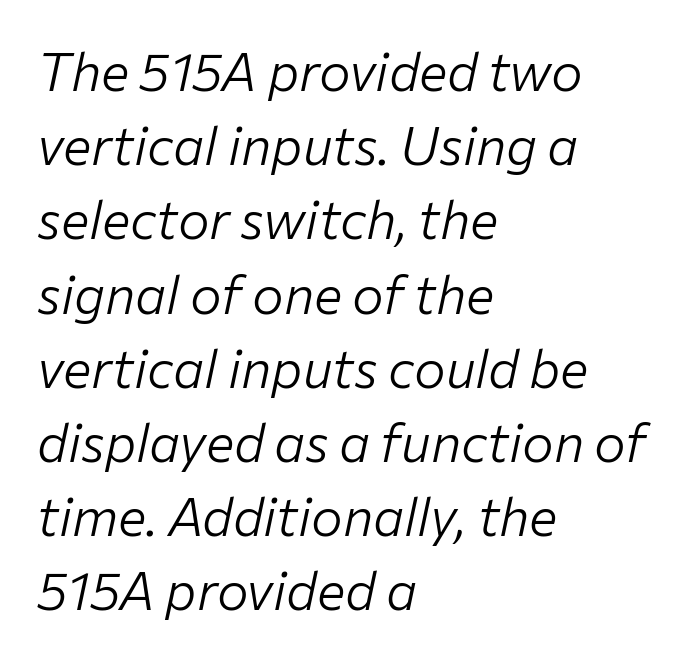
Where is the straight margin? On the left. Has an underline been added? It has not. Here the glyphs are tracked normally, forming tight word shapes. These lines are rendered in a variable-pitch font.
